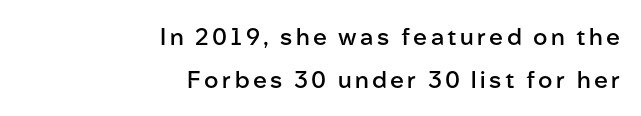
Q: Is the text bold? A: Semi-bold.
Q: Is the text italic (slanted)? A: No, it is upright.
Q: Is the text underlined? A: No.
Q: How is the paragraph aligned? A: Right-aligned.
